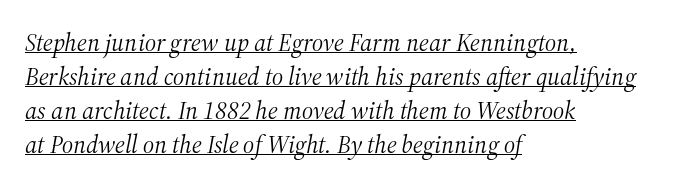
The image shows 25 px text type, italic (leaning right); set left-aligned, normal line spacing (1.36x), normal letter spacing, underlined.
